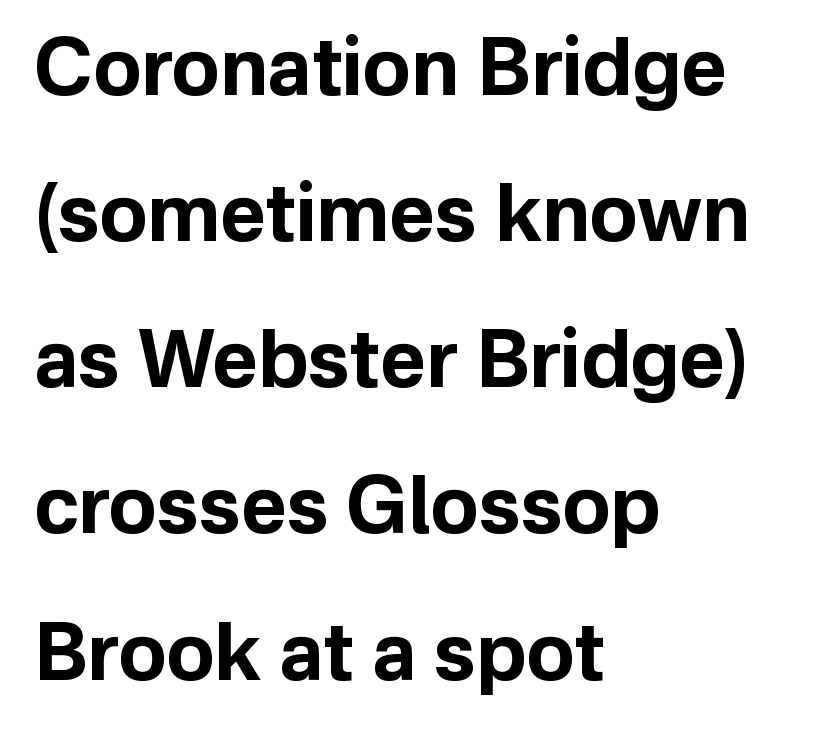
{"serif": "no", "italic": "no", "bold": "yes", "weight": "bold", "width": "normal", "stroke_contrast": "low", "x_height": "medium", "monospaced": "no", "underline": "no", "align": "left", "line_spacing_ratio": 1.85, "letter_spacing": "normal", "letter_spacing_em": 0.0, "glyph_px": 79}
